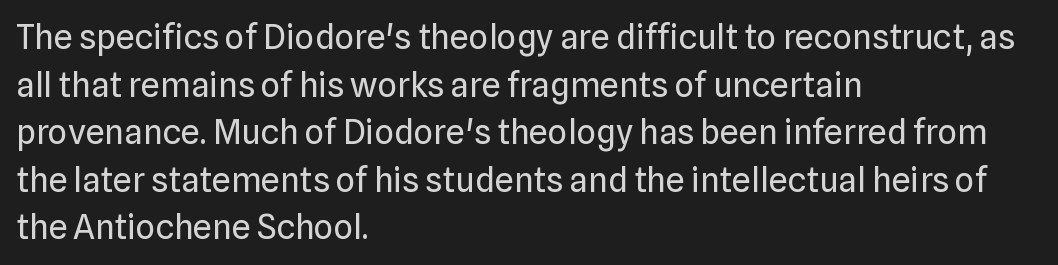
{"serif": "no", "italic": "no", "bold": "no", "weight": "regular", "width": "normal", "stroke_contrast": "low", "x_height": "medium", "monospaced": "no", "underline": "no", "align": "left", "line_spacing": "normal", "line_spacing_ratio": 1.4, "letter_spacing": "normal", "letter_spacing_em": 0.0, "glyph_px": 34}
